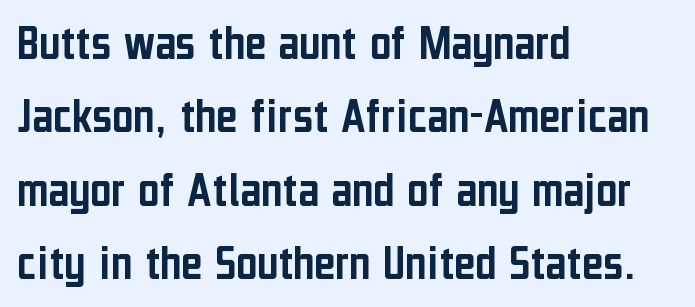
The image shows 51 px condensed sans-serif type, upright; set left-aligned, normal line spacing (1.44x), normal letter spacing, not underlined; low stroke contrast and a medium x-height.
